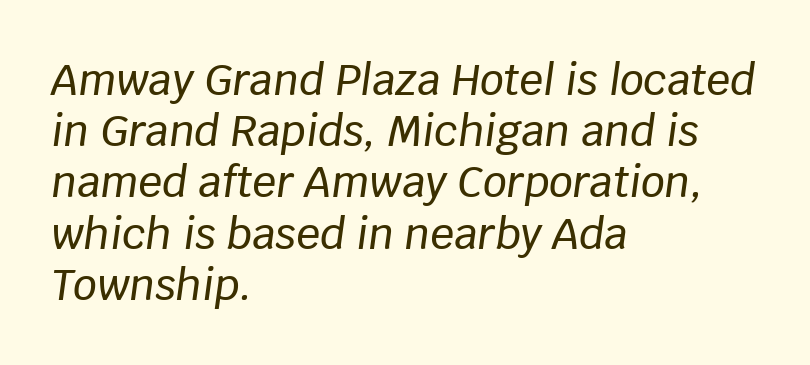
{"italic": "yes", "lean": "right", "slant_degrees": 8, "width": "normal", "stroke_contrast": "low", "x_height": "large", "monospaced": "no", "underline": "no", "align": "left", "line_spacing_ratio": 1.22, "letter_spacing": "normal", "letter_spacing_em": 0.0, "glyph_px": 42}
